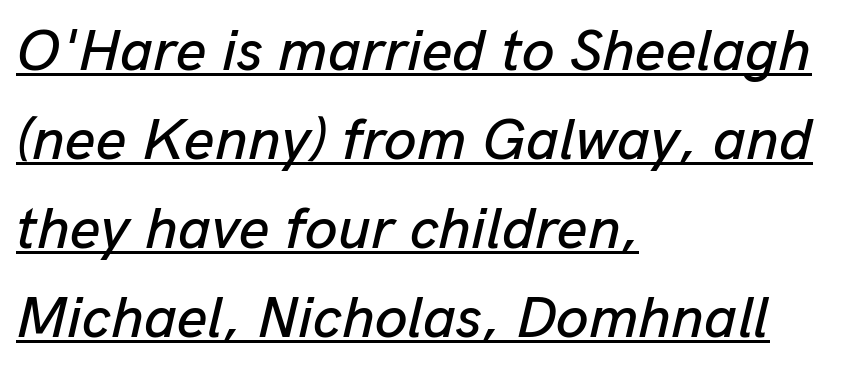
{"italic": "yes", "lean": "right", "slant_degrees": 13, "width": "normal", "stroke_contrast": "low", "x_height": "medium", "monospaced": "no", "underline": "yes", "align": "left", "line_spacing": "normal", "line_spacing_ratio": 1.51, "letter_spacing": "normal", "letter_spacing_em": 0.0, "glyph_px": 59}
